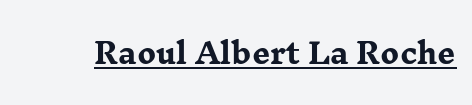
Glance below the letters and you will spot a drawn line. Stroke thickness is high; the sample reads as a true bold. The letters stand straight up with perfectly vertical stems. The glyphs in this specimen are seriffed.
